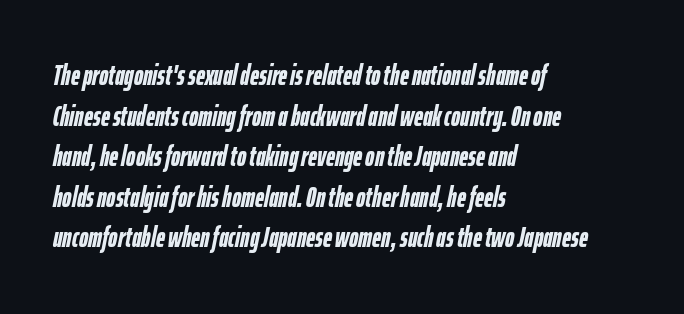
Varying glyph widths throughout — classic text-font behaviour. Looking at the ascenders, they clearly lean. Visually the block forms a straight wall on the left and a jagged coastline on the right. Words float on clear page, feet unadorned. The letters are bold, with thick, heavy strokes. Nothing unusual about the tracking: characters are spaced as the font intends.
